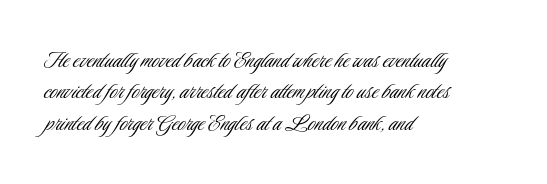
What stands out about the letter spacing? Nothing — it is the standard amount. The rendering anchors every line to the left-hand side. A light-to-regular cut is what we see here.
